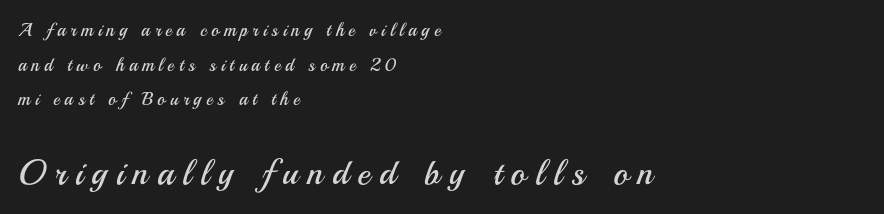
Q: Is the text bold? A: No.
Q: Is the text italic (slanted)? A: Yes.
Q: Is the typeface a serif or a sans-serif typeface? A: Sans-serif.
Q: Is the text underlined? A: No.
Q: How is the paragraph aligned? A: Left-aligned.
Q: Is the spacing between letters normal or unusually wide? A: Unusually wide.
Q: Is the spacing between lines tight, normal or loose? A: Loose.
Q: Which block of text is set in a larger size, the first (top) or the second (bottom)? A: The second (bottom) one.
Q: Width (condensed, normal, or wide)? A: Normal.
Q: Stroke contrast? A: Medium.
Q: x-height? A: Small.
Q: Monospaced? A: No.
